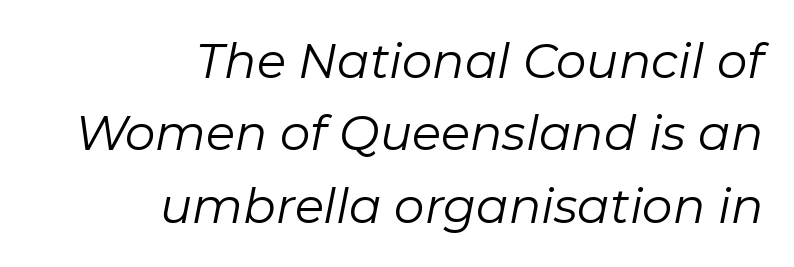
The image shows 48 px regular-weight type, italic (leaning right); set right-aligned, normal line spacing (1.51x), normal letter spacing, not underlined; low stroke contrast and a medium x-height.
